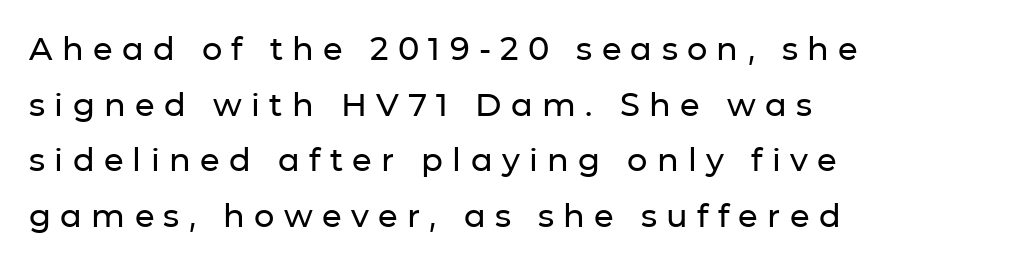
{"serif": "no", "italic": "no", "width": "normal", "stroke_contrast": "low", "x_height": "medium", "monospaced": "no", "underline": "no", "align": "left", "line_spacing_ratio": 1.74, "letter_spacing": "wide", "letter_spacing_em": 0.29, "glyph_px": 32}
